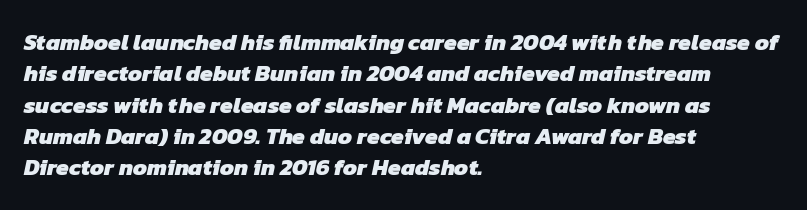
Q: Is the text bold? A: Yes.
Q: Is the text underlined? A: No.
Q: How is the paragraph aligned? A: Left-aligned.
Q: Is the spacing between letters normal or unusually wide? A: Normal.
Q: Is the spacing between lines tight, normal or loose? A: Normal.
